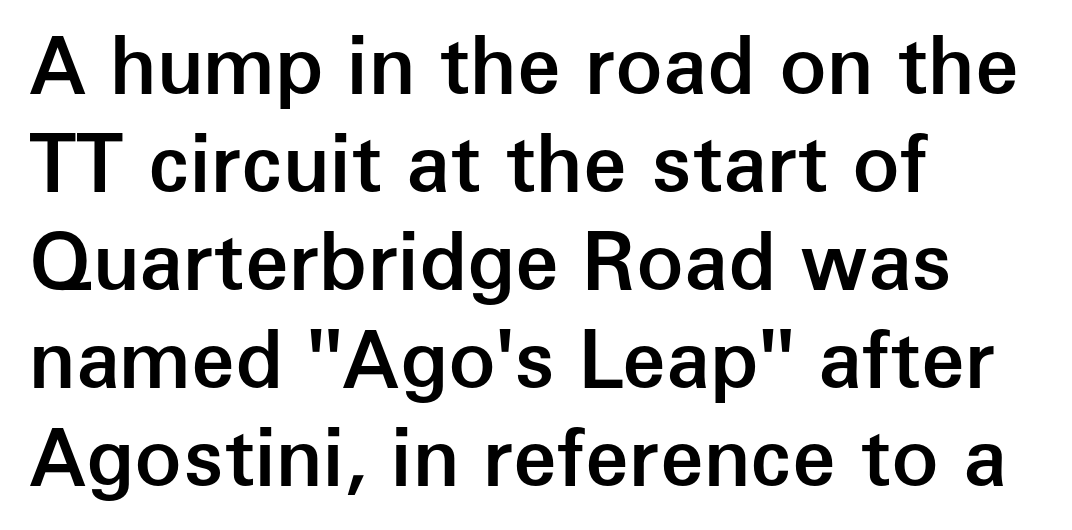
{"serif": "no", "italic": "no", "bold": "semi", "weight": "semibold", "width": "normal", "stroke_contrast": "low", "x_height": "medium", "monospaced": "no", "underline": "no", "align": "left", "line_spacing_ratio": 1.24, "letter_spacing": "normal", "letter_spacing_em": 0.0, "glyph_px": 79}
